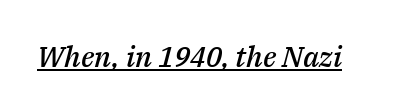
The image shows 29 px semibold type, italic (leaning right); set normal letter spacing, underlined; medium stroke contrast and a medium x-height.
